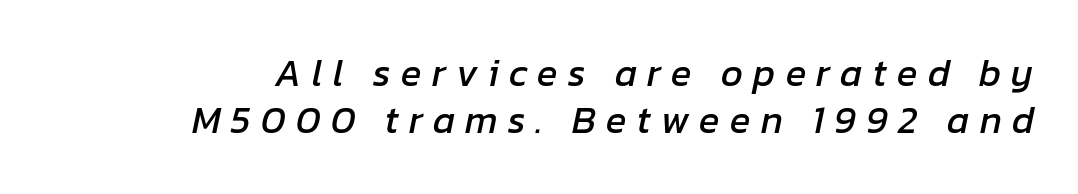
Lines of text with bare space underneath. Here the designer chose a conventional face with non-uniform glyph widths. This sample uses an oblique cut, with every glyph tilted off the vertical. The rendering inserts visible extra space after every character.
